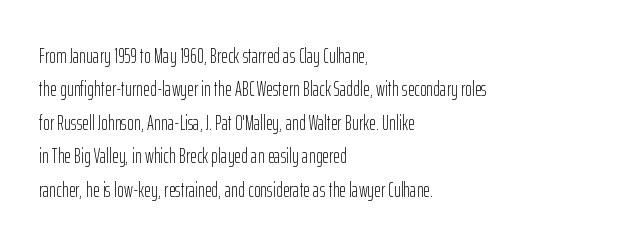
How would I describe the line gaps? Plain and ordinary. Weight: in the light-to-regular range. The type is set solid horizontally, with unmodified tracking. The lines are quadded left.
